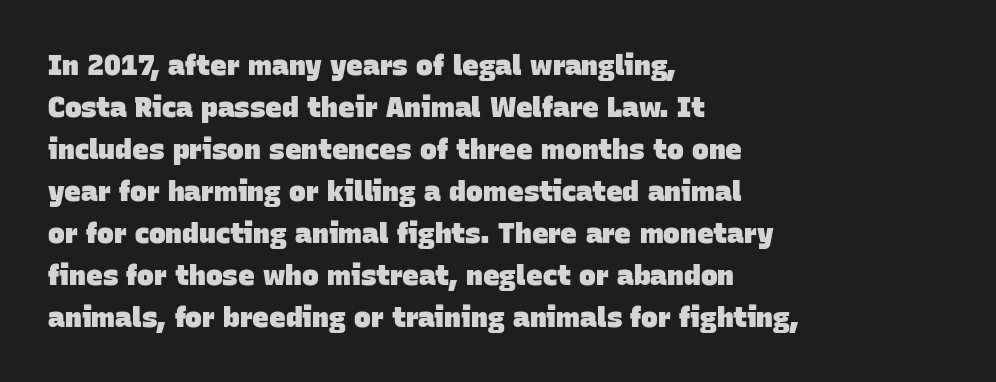
The area under the type is left untouched. The rendering keeps characters at their native spacing. Does the leading feel generous? No, just average. Plenty of ink on the page — the face is bold. A sans-serif font was chosen for this passage. Varying glyph widths throughout — classic text-font behaviour.
